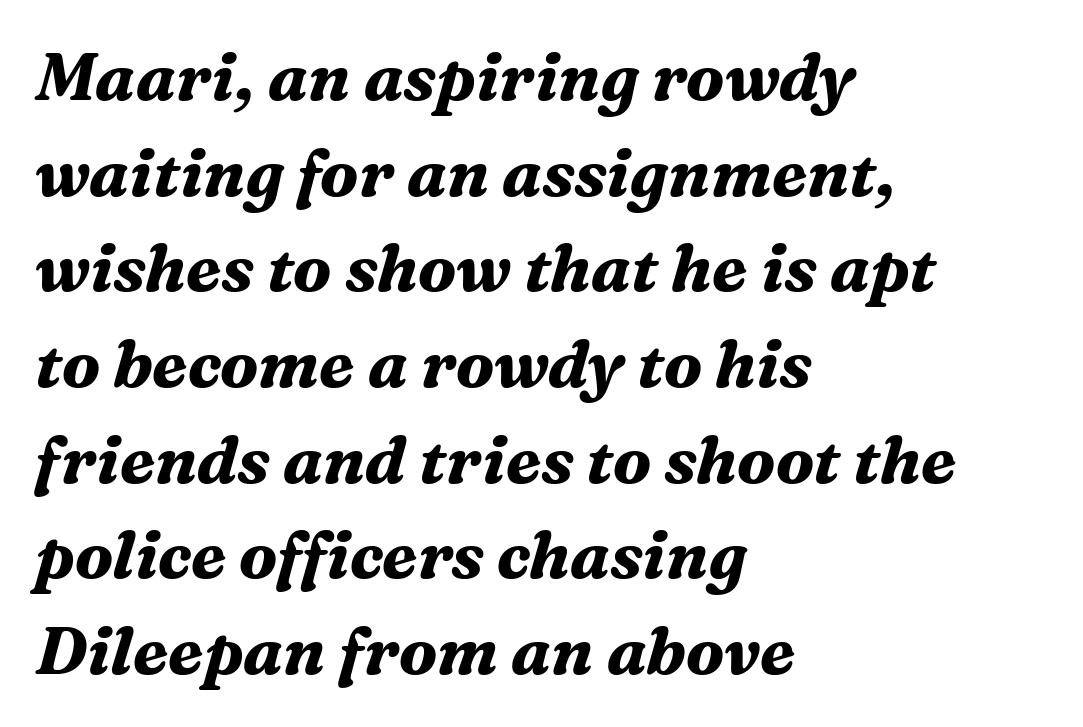
Proportional: the letters do not fall into vertical columns. Look at the stroke-to-counter ratio: heavy, a bold. Short and long lines alike share a common starting point at left. A serif font was chosen for this passage. Looking at the ascenders, they clearly lean.
